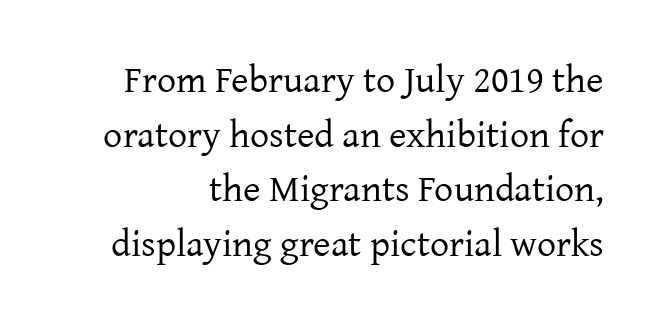
{"serif": "yes", "italic": "no", "bold": "no", "weight": "regular", "width": "normal", "stroke_contrast": "low", "x_height": "medium", "monospaced": "no", "underline": "no", "line_spacing": "normal", "line_spacing_ratio": 1.44, "letter_spacing": "normal", "letter_spacing_em": 0.0, "glyph_px": 38}
